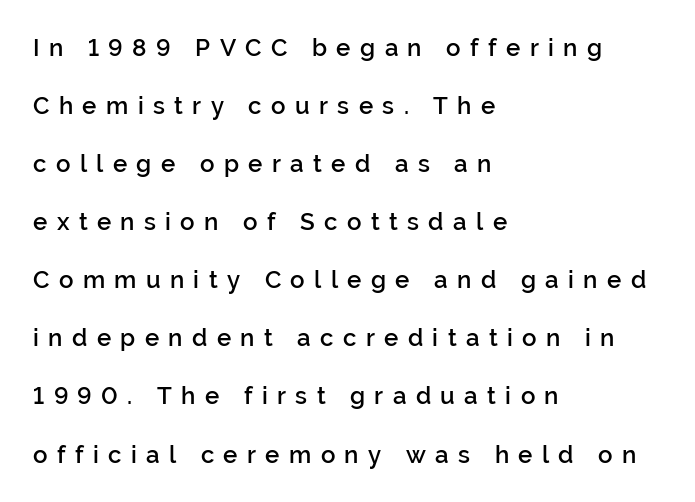
The image shows 24 px text type, upright; set left-aligned, loose line spacing (2.42x), unusually wide letter spacing (+0.39 em), not underlined.
